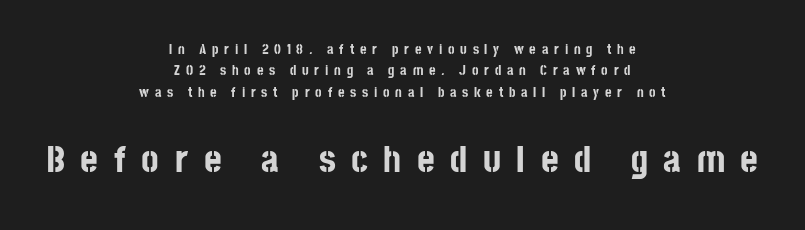
Q: Is the text bold? A: Yes.
Q: Is the text italic (slanted)? A: No, it is upright.
Q: Is the typeface a serif or a sans-serif typeface? A: Sans-serif.
Q: Is the text underlined? A: No.
Q: How is the paragraph aligned? A: Centered.
Q: Is the spacing between letters normal or unusually wide? A: Unusually wide.
Q: Is the spacing between lines tight, normal or loose? A: Normal.
Q: Which block of text is set in a larger size, the first (top) or the second (bottom)? A: The second (bottom) one.
Q: Width (condensed, normal, or wide)? A: Condensed.
Q: Stroke contrast? A: Low.
Q: x-height? A: Large.
Q: Monospaced? A: No.
